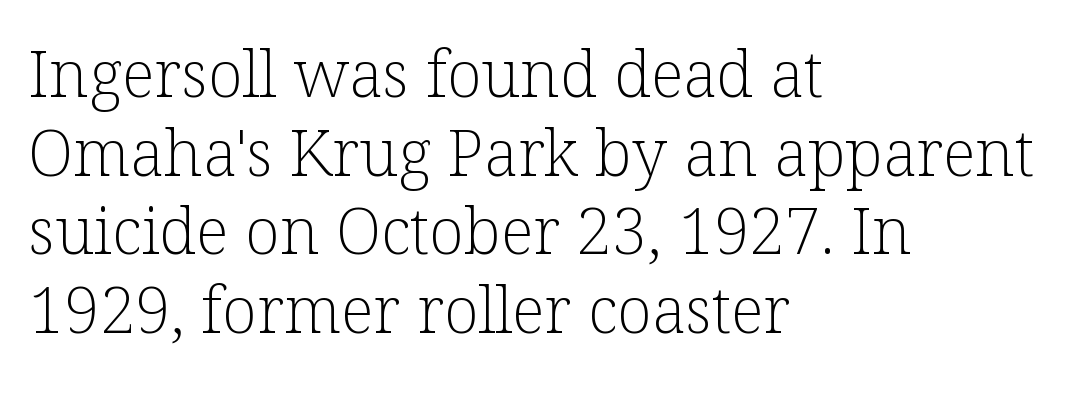
{"serif": "yes", "italic": "no", "bold": "no", "weight": "light", "width": "normal", "stroke_contrast": "low", "x_height": "medium", "monospaced": "no", "underline": "no", "align": "left", "line_spacing_ratio": 1.23, "letter_spacing": "normal", "letter_spacing_em": 0.0, "glyph_px": 64}
